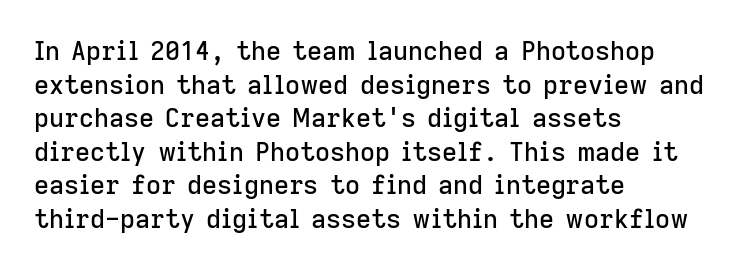
The image shows 26 px text type, upright; set left-aligned, normal line spacing (1.29x), normal letter spacing, not underlined.
